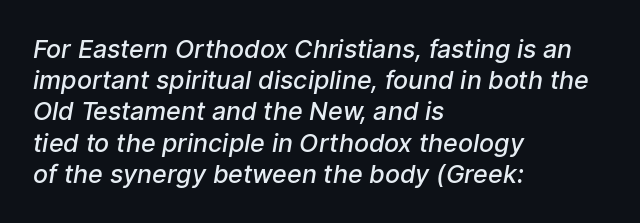
In terms of leading, this rendering sits right in the middle. All the whitespace from short lines collects on the right. The string is rendered with underlining switched off. There is no visible air inserted between adjacent glyphs.
